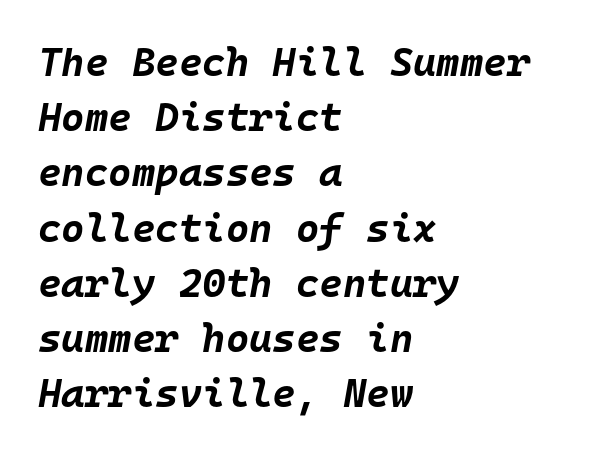
{"italic": "yes", "lean": "right", "slant_degrees": 10, "bold": "yes", "weight": "bold", "width": "normal", "stroke_contrast": "low", "x_height": "large", "monospaced": "yes", "underline": "no", "align": "left", "line_spacing": "normal", "line_spacing_ratio": 1.38, "letter_spacing": "normal", "letter_spacing_em": 0.0, "glyph_px": 40}
